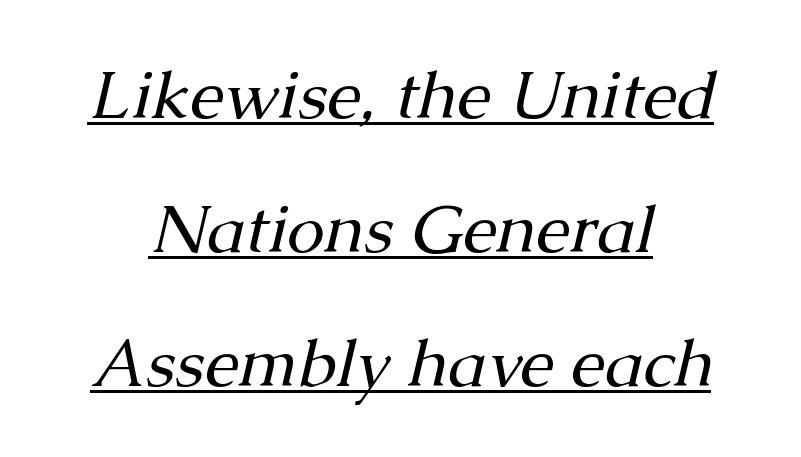
The image shows 68 px regular-weight serif type, italic (leaning right); set centered, loose line spacing (1.97x), normal letter spacing, underlined; medium stroke contrast and a medium x-height.
